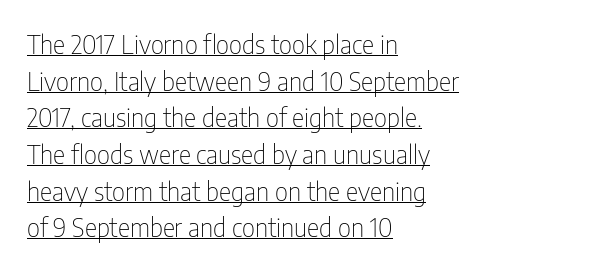
Q: Is the text bold? A: No.
Q: Is the text italic (slanted)? A: No, it is upright.
Q: Is the text underlined? A: Yes.
Q: How is the paragraph aligned? A: Left-aligned.
Q: Is the spacing between letters normal or unusually wide? A: Normal.
Q: Is the spacing between lines tight, normal or loose? A: Normal.
